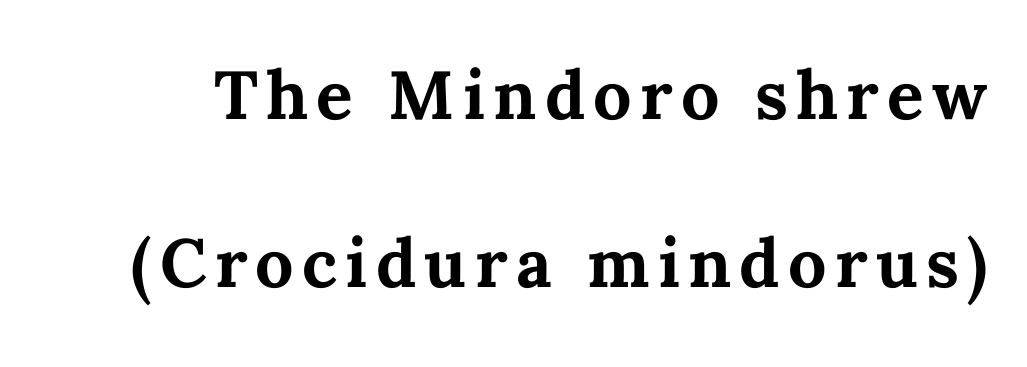
{"italic": "no", "bold": "yes", "weight": "bold", "width": "normal", "stroke_contrast": "medium", "x_height": "medium", "monospaced": "no", "underline": "no", "line_spacing": "loose", "line_spacing_ratio": 2.47, "glyph_px": 68}
